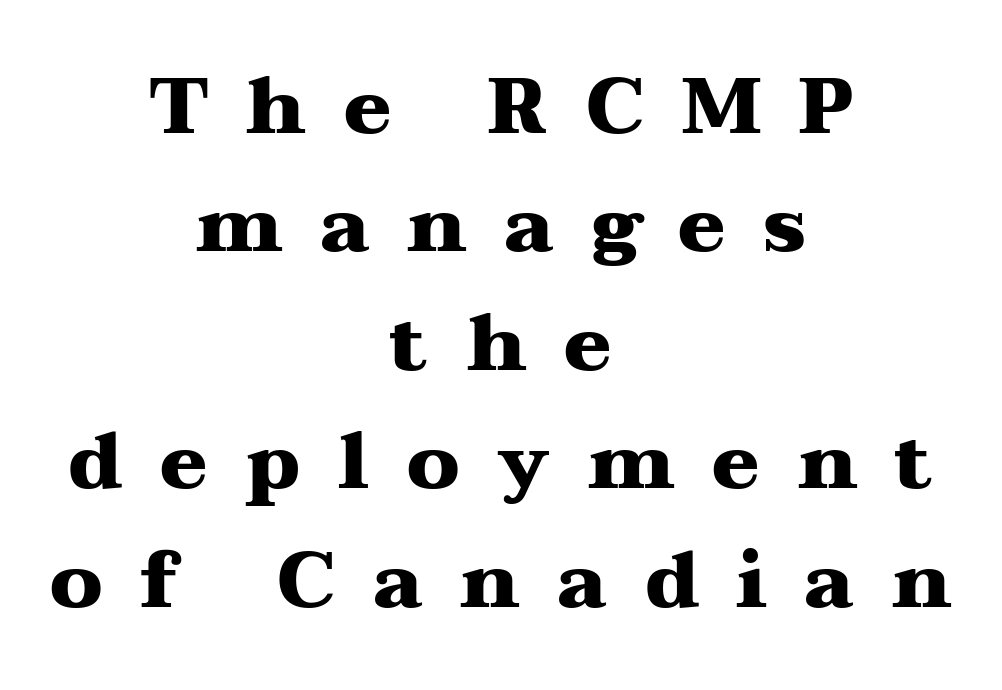
Q: Is the text bold? A: Yes.
Q: Is the text italic (slanted)? A: No, it is upright.
Q: Is the typeface a serif or a sans-serif typeface? A: Serif.
Q: Is the text underlined? A: No.
Q: How is the paragraph aligned? A: Centered.
Q: Is the spacing between letters normal or unusually wide? A: Unusually wide.
Q: Is the spacing between lines tight, normal or loose? A: Normal.
Q: Width (condensed, normal, or wide)? A: Wide.
Q: Stroke contrast? A: Medium.
Q: x-height? A: Medium.
Q: Monospaced? A: No.
